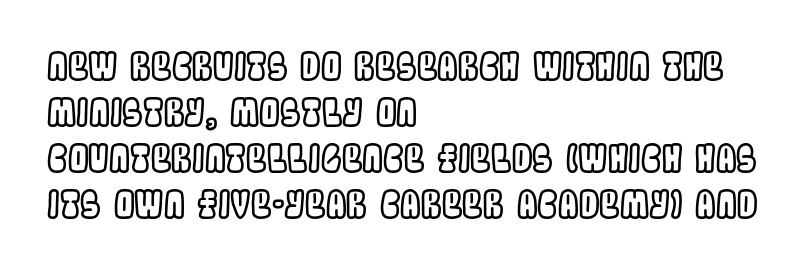
Q: Is the text italic (slanted)? A: No, it is upright.
Q: Is the text underlined? A: No.
Q: How is the paragraph aligned? A: Left-aligned.
Q: Is the spacing between letters normal or unusually wide? A: Normal.
Q: Width (condensed, normal, or wide)? A: Condensed.
Q: x-height? A: Large.
Q: Monospaced? A: No.
